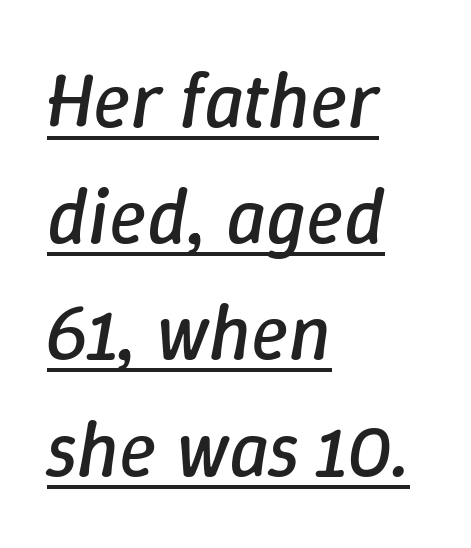
Q: Is the text bold? A: No.
Q: Is the text italic (slanted)? A: Yes, it leans right by about 9 degrees.
Q: Is the text underlined? A: Yes.
Q: How is the paragraph aligned? A: Left-aligned.
Q: Is the spacing between letters normal or unusually wide? A: Normal.
Q: Is the spacing between lines tight, normal or loose? A: Normal.
Q: Width (condensed, normal, or wide)? A: Normal.
Q: Stroke contrast? A: Low.
Q: x-height? A: Medium.
Q: Monospaced? A: No.
